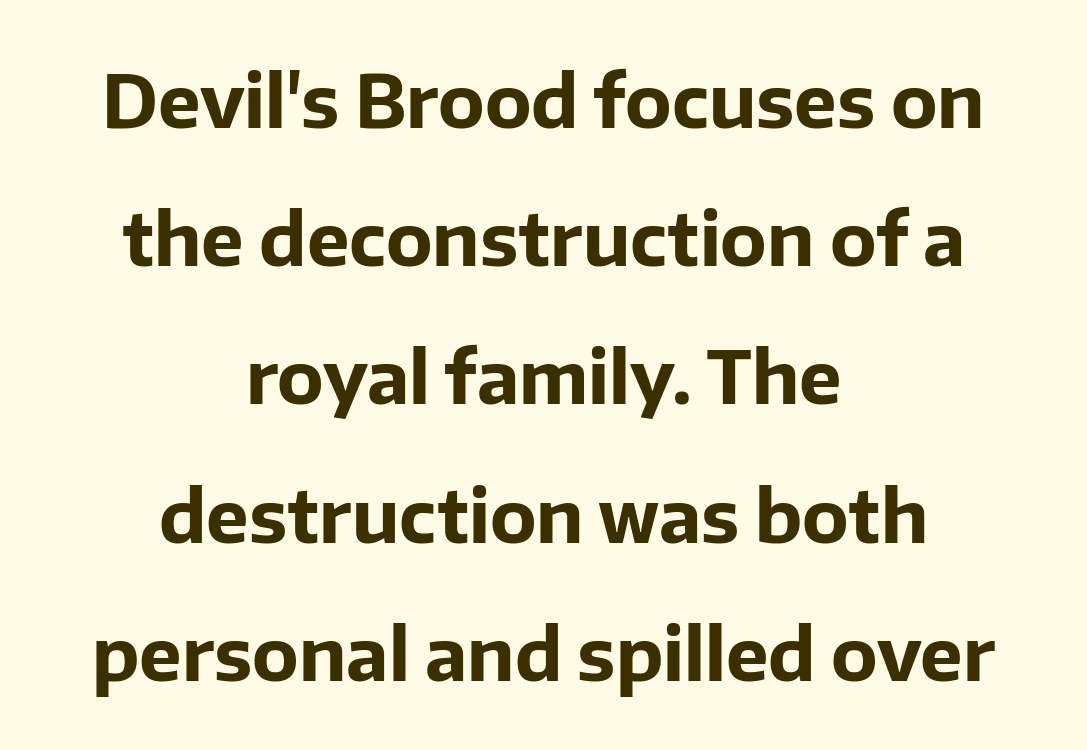
Q: Is the text bold? A: Yes.
Q: Is the text italic (slanted)? A: No, it is upright.
Q: Is the typeface a serif or a sans-serif typeface? A: Sans-serif.
Q: Is the text underlined? A: No.
Q: How is the paragraph aligned? A: Centered.
Q: Is the spacing between letters normal or unusually wide? A: Normal.
Q: Is the spacing between lines tight, normal or loose? A: Loose.
Q: Width (condensed, normal, or wide)? A: Normal.
Q: Stroke contrast? A: Low.
Q: x-height? A: Medium.
Q: Monospaced? A: No.
